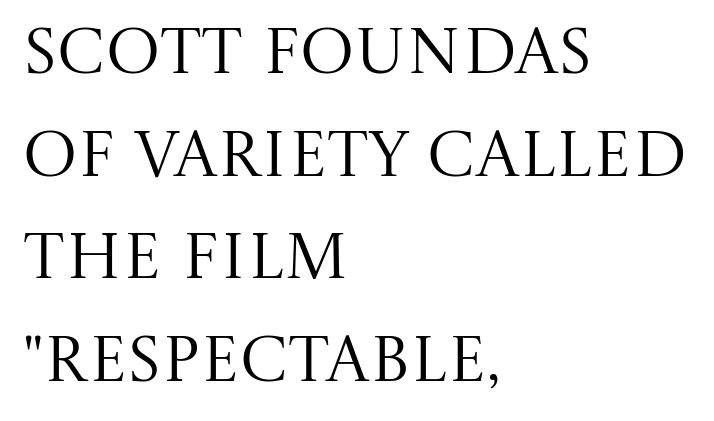
Q: Is the text bold? A: No.
Q: Is the text italic (slanted)? A: No, it is upright.
Q: Is the typeface a serif or a sans-serif typeface? A: Serif.
Q: Is the text underlined? A: No.
Q: How is the paragraph aligned? A: Left-aligned.
Q: Is the spacing between letters normal or unusually wide? A: Normal.
Q: Is the spacing between lines tight, normal or loose? A: Normal.
Q: Width (condensed, normal, or wide)? A: Normal.
Q: Stroke contrast? A: Medium.
Q: x-height? A: Large.
Q: Monospaced? A: No.
